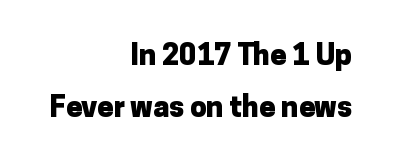
The image shows 29 px heavy sans-serif type, upright; set right-aligned, line spacing 1.78x, normal letter spacing, not underlined; low stroke contrast and a medium x-height.
